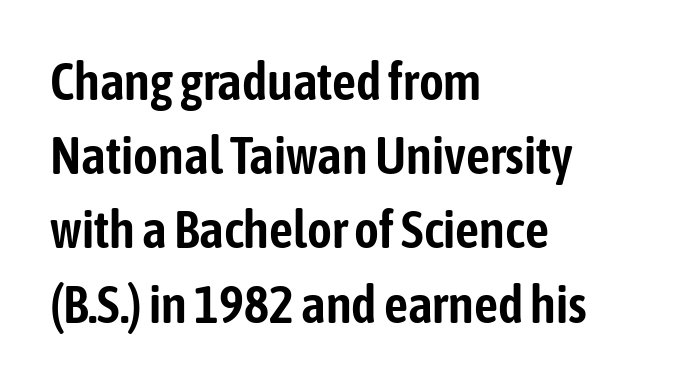
A typesetter would call this proportional, since set widths differ per character. Typographically, this falls in the sans-serif category. Students, note that the glyphs here touch the page at normal intervals. It's the straight-up-and-down kind of type. Whoever set this chose a conventional vertical rhythm.
